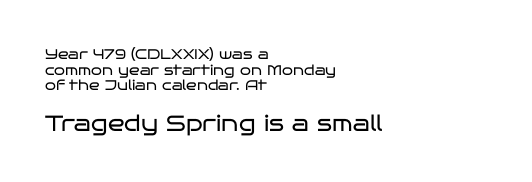
Posture: upright roman. Nothing unusual about the tracking: characters are spaced as the font intends. The typesetting does not lean heavy: it is not bold. In terms of leading, this rendering errs on the cramped side.
